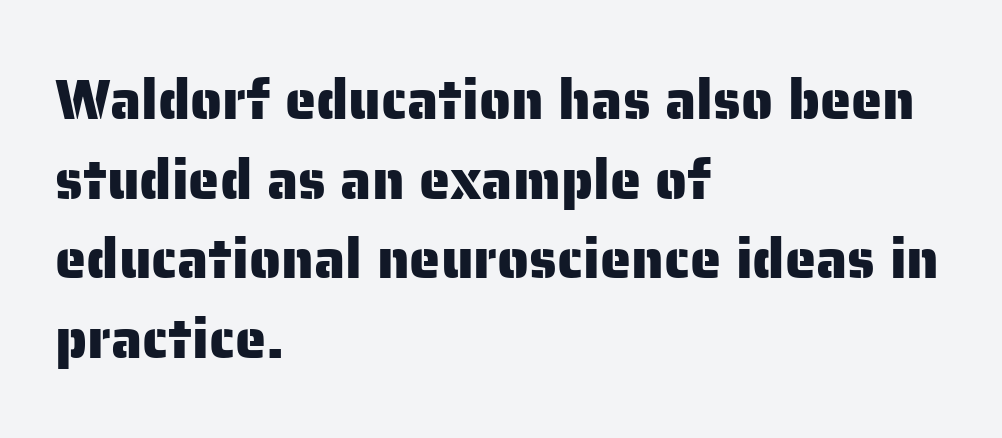
Italic? Not at all — the glyphs are vertical. Short and long lines alike share a common starting point at left. The horizontal fit of the characters is conventional and even. The rendering uses a moderate line-height, typical for paragraphs. The string is rendered with underlining switched off.
